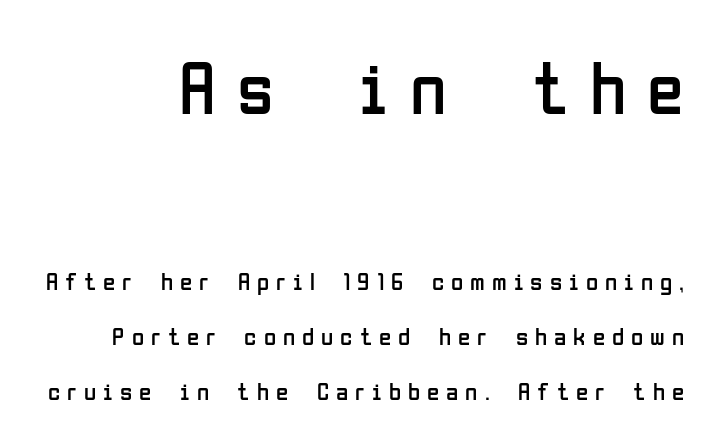
The image shows 75 px regular-weight, condensed sans-serif type, upright; set right-aligned, loose line spacing (2.2x), unusually wide letter spacing (+0.28 em), not underlined; the first (top) block is 3.0x larger; low stroke contrast and a medium x-height.
